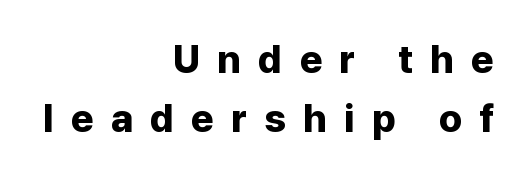
The image shows 39 px bold sans-serif type, upright; set right-aligned, normal line spacing (1.52x), unusually wide letter spacing (+0.44 em), not underlined; low stroke contrast and a medium x-height.
